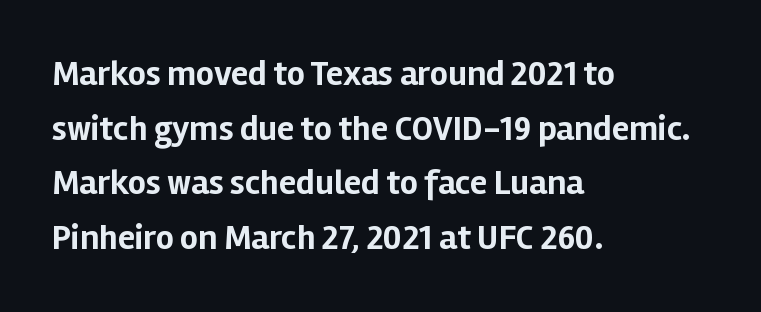
The image shows 35 px bold sans-serif type, upright; set left-aligned, normal line spacing (1.56x), normal letter spacing, not underlined; low stroke contrast and a medium x-height.
